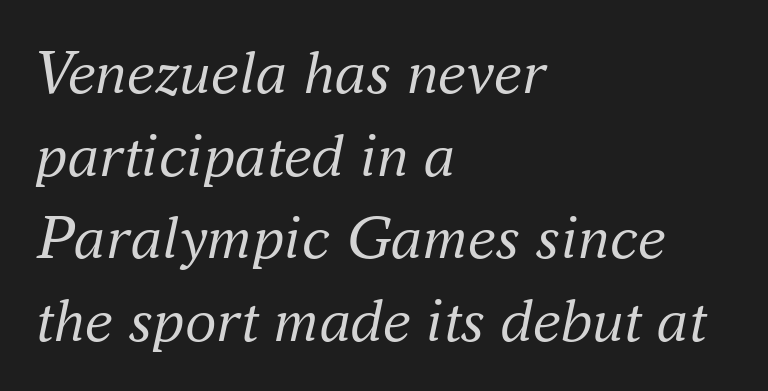
Reading down the block, your eye returns to a fixed left position each line. Slant detected: the letters are inclined. The string is rendered with underlining switched off. A typesetter would label this face a serif. These glyphs show unthickened strokes, regular width or finer. The letterforms sit shoulder to shoulder at normal distance.
